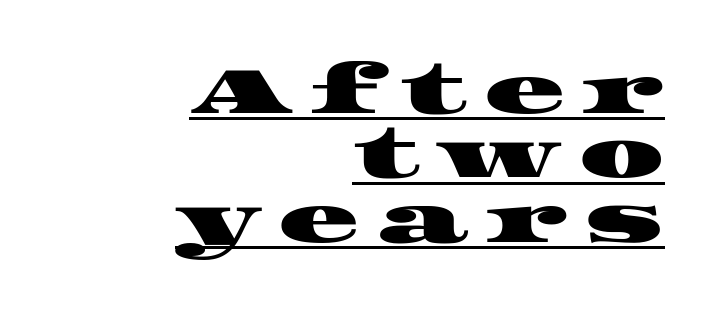
Q: Is the typeface a serif or a sans-serif typeface? A: Serif.
Q: Is the text underlined? A: Yes.
Q: How is the paragraph aligned? A: Right-aligned.
Q: Is the spacing between letters normal or unusually wide? A: Unusually wide.
Q: Is the spacing between lines tight, normal or loose? A: Tight.
Q: Width (condensed, normal, or wide)? A: Wide.
Q: Stroke contrast? A: High.
Q: x-height? A: Large.
Q: Monospaced? A: No.
